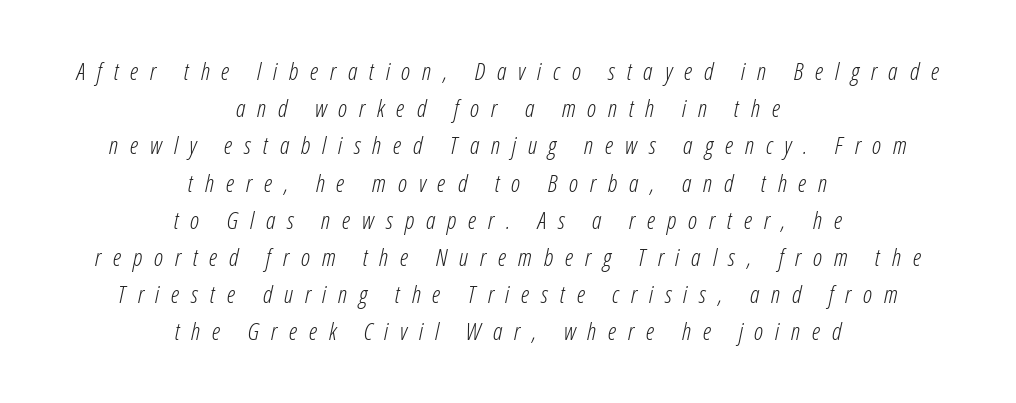
Vertically, the passage feels balanced, rows spaced as you'd expect. Typeset on center — no edge is straight. The line texture is sparse and dotted thanks to wide tracking. Is the stroke heavy? The answer is a plain regular-or-lighter. A bare baseline throughout the passage.
